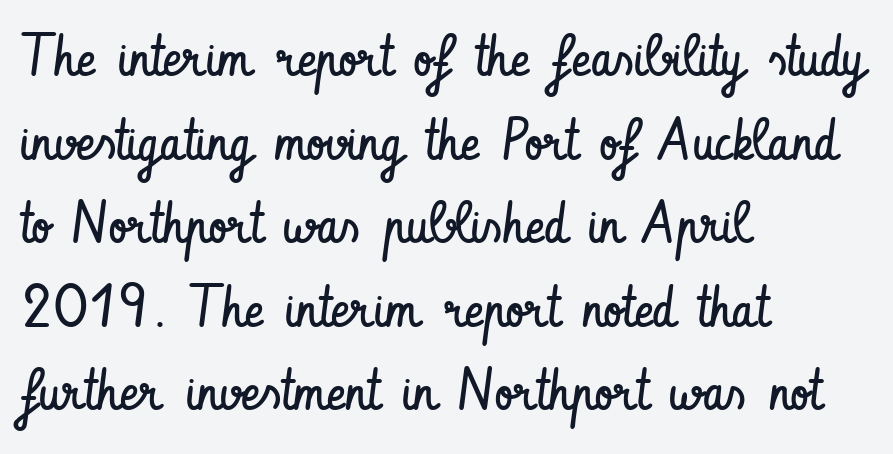
{"serif": "no", "italic": "no", "bold": "no", "weight": "regular", "width": "condensed", "stroke_contrast": "low", "x_height": "small", "monospaced": "no", "underline": "no", "align": "left", "line_spacing": "normal", "line_spacing_ratio": 1.44, "letter_spacing": "normal", "letter_spacing_em": 0.0, "glyph_px": 58}
